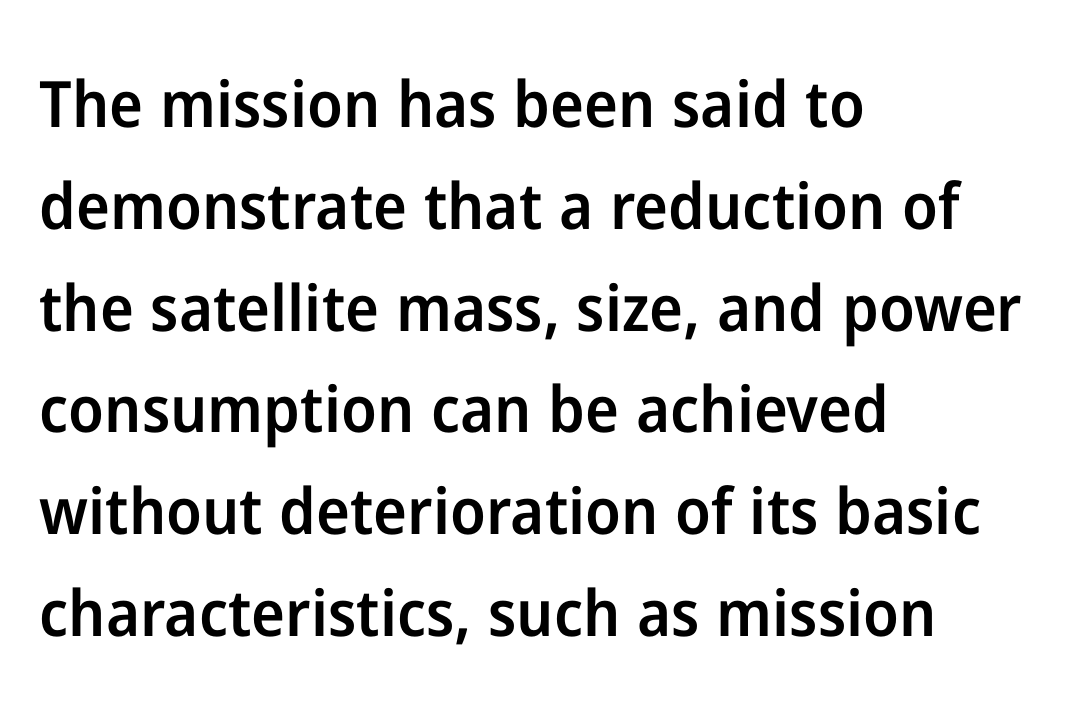
Is this a fixed-width face? No — the glyphs have proportional, varying widths. What kind of face is this? One without serifs — a sans. Students, this is semibold: more ink than regular, less than bold. Is the letter spacing exaggerated? No — it looks like the ordinary default. Lines of text with bare space underneath.
